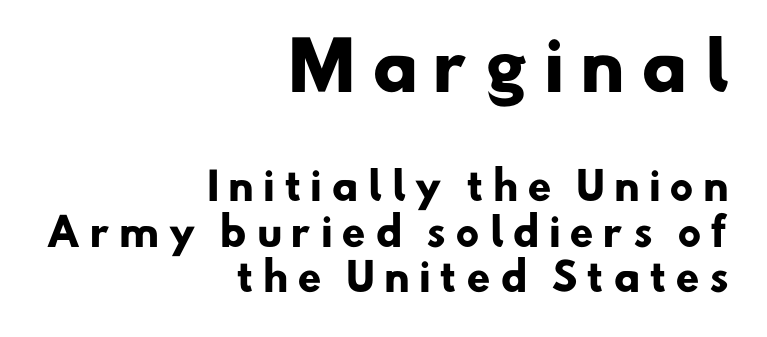
{"serif": "no", "bold": "yes", "weight": "heavy", "width": "normal", "stroke_contrast": "low", "x_height": "small", "monospaced": "no", "underline": "no", "align": "right", "line_spacing_ratio": 1.19, "letter_spacing": "wide", "letter_spacing_em": 0.23, "larger_block": "first", "size_ratio": 1.74, "glyph_px": 66}
